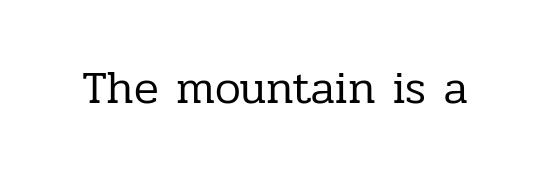
The image shows 46 px regular-weight serif type, upright; set normal letter spacing, not underlined; low stroke contrast and a medium x-height.
